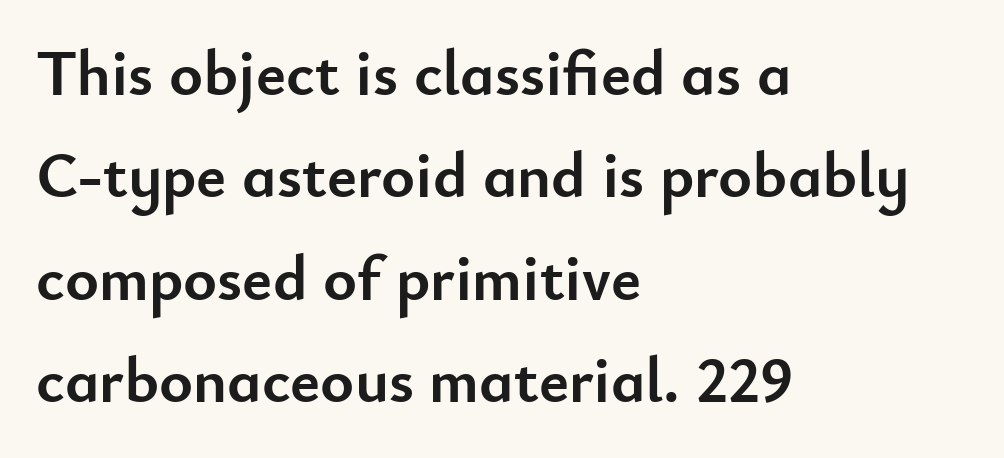
{"serif": "no", "italic": "no", "bold": "yes", "weight": "semibold", "width": "normal", "stroke_contrast": "low", "x_height": "small", "monospaced": "no", "underline": "no", "align": "left", "line_spacing": "normal", "line_spacing_ratio": 1.6, "letter_spacing": "normal", "letter_spacing_em": 0.0, "glyph_px": 64}
